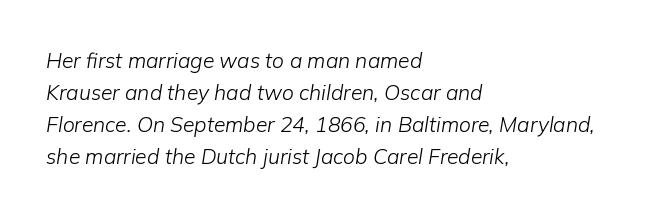
The image shows 21 px text type, italic (leaning right); set left-aligned, normal line spacing (1.52x), normal letter spacing, not underlined.
